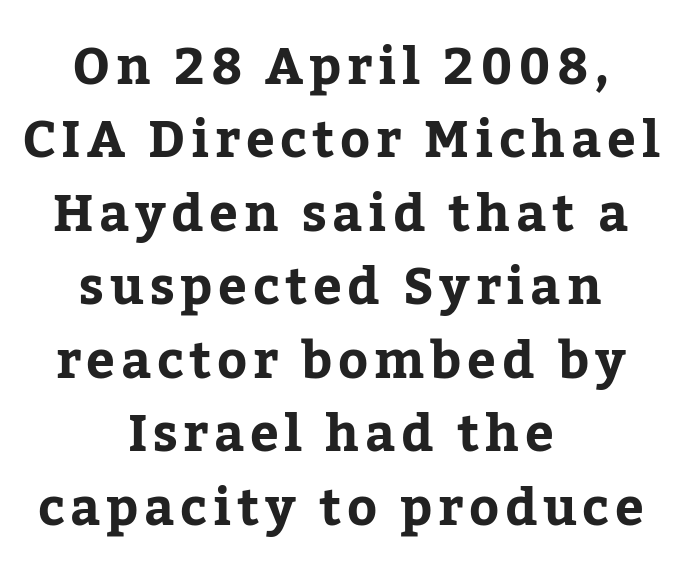
{"serif": "yes", "italic": "no", "width": "normal", "stroke_contrast": "low", "x_height": "medium", "monospaced": "no", "underline": "no", "align": "center", "line_spacing": "normal", "line_spacing_ratio": 1.44, "glyph_px": 51}
